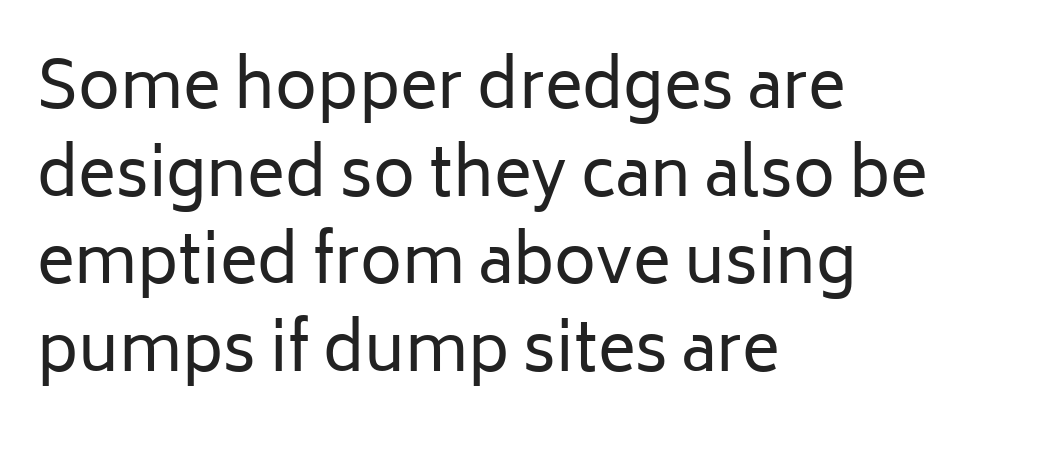
The letters stand upright; this is a roman face. I'd call this a sans setting — the letters go barefoot. The rendering uses natural spacing where letterforms have individual widths. Rule under the text: the space is simply empty.
